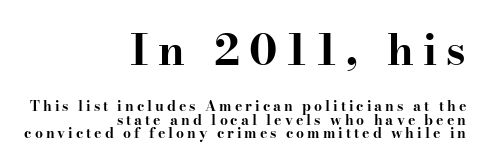
The image shows 43 px bold, wide serif type, upright; set right-aligned, tight line spacing (0.97x), unusually wide letter spacing (+0.21 em), not underlined; the first (top) block is 3.07x larger; high stroke contrast and a small x-height.
